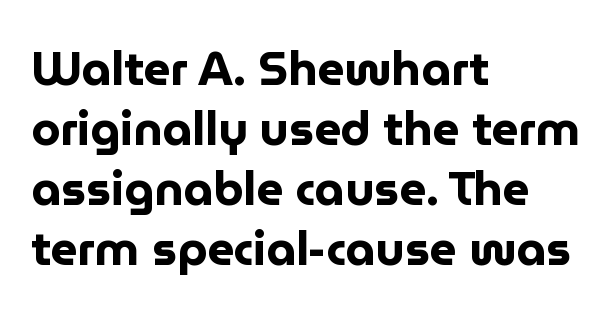
The image shows 47 px bold sans-serif type, upright; set left-aligned, normal line spacing (1.28x), normal letter spacing, not underlined; low stroke contrast and a medium x-height.
